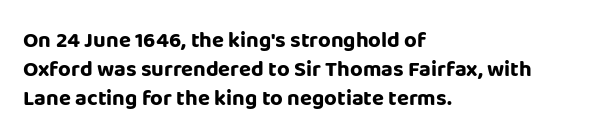
{"italic": "no", "bold": "yes", "underline": "no", "align": "left", "line_spacing": "normal", "line_spacing_ratio": 1.32, "letter_spacing": "normal", "letter_spacing_em": 0.0, "glyph_px": 22}
